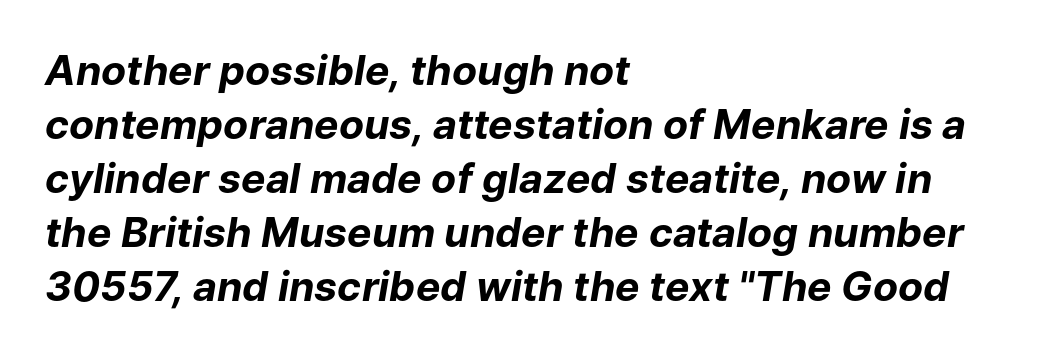
The image shows 41 px bold type, italic (leaning right); set left-aligned, normal line spacing (1.32x), normal letter spacing, not underlined; low stroke contrast and a medium x-height.
